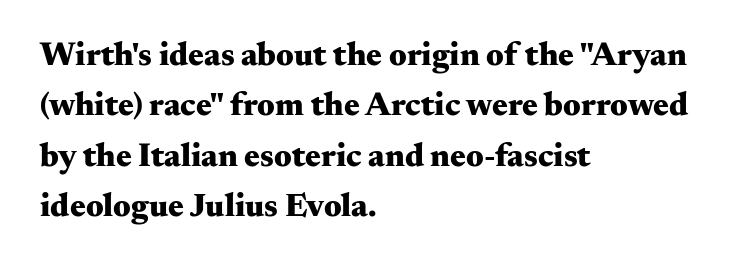
Q: Is the text bold? A: Yes.
Q: Is the text italic (slanted)? A: No, it is upright.
Q: Is the typeface a serif or a sans-serif typeface? A: Serif.
Q: Is the text underlined? A: No.
Q: How is the paragraph aligned? A: Left-aligned.
Q: Is the spacing between letters normal or unusually wide? A: Normal.
Q: Is the spacing between lines tight, normal or loose? A: Normal.
Q: Width (condensed, normal, or wide)? A: Wide.
Q: Stroke contrast? A: Medium.
Q: x-height? A: Small.
Q: Monospaced? A: No.
